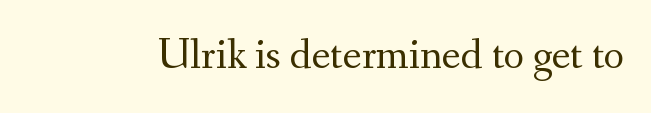
{"serif": "yes", "italic": "no", "bold": "no", "weight": "regular", "width": "normal", "stroke_contrast": "medium", "x_height": "small", "monospaced": "no", "underline": "no", "letter_spacing": "normal", "letter_spacing_em": 0.0, "glyph_px": 44}
